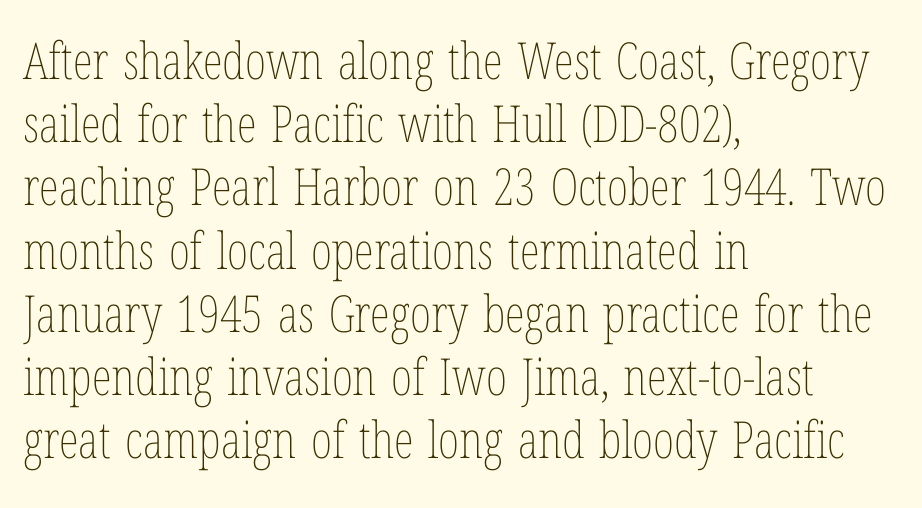
All the whitespace from short lines collects on the right. This is the regular roman posture of the typeface. The tracking reads as untouched default to a designer's eye. The foot of each line stays bare and open.
